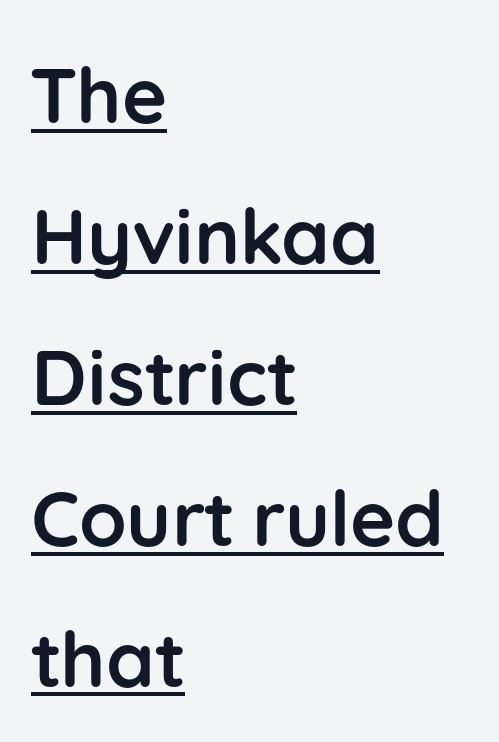
Q: Is the text bold? A: Yes.
Q: Is the text italic (slanted)? A: No, it is upright.
Q: Is the typeface a serif or a sans-serif typeface? A: Sans-serif.
Q: Is the text underlined? A: Yes.
Q: How is the paragraph aligned? A: Left-aligned.
Q: Is the spacing between letters normal or unusually wide? A: Normal.
Q: Width (condensed, normal, or wide)? A: Normal.
Q: Stroke contrast? A: Low.
Q: x-height? A: Medium.
Q: Monospaced? A: No.
